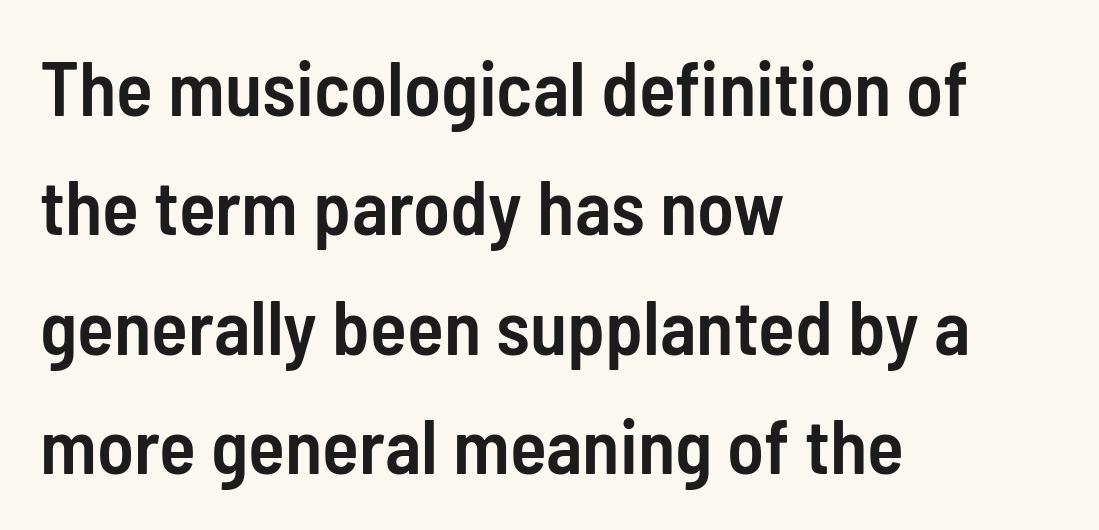
Is this a fixed-width face? No — the glyphs have proportional, varying widths. A bare baseline throughout the passage. Style check: upright. Interline gaps are of average width in this sample. Typographically, this falls in the sans-serif category.
